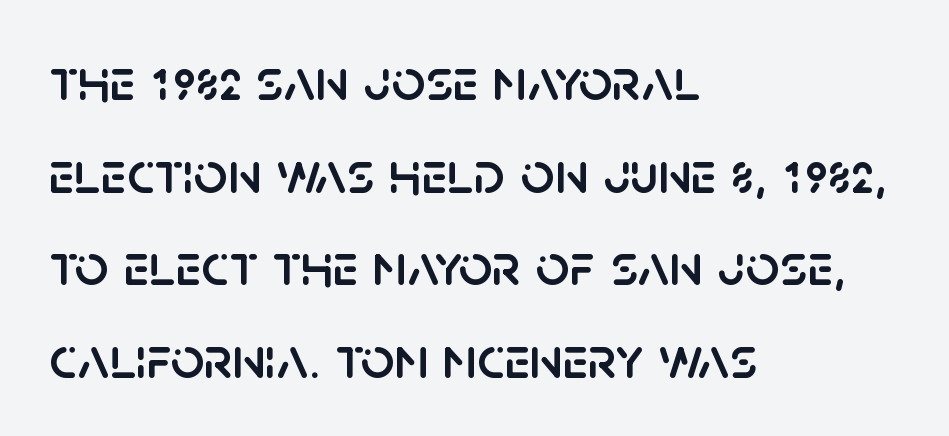
Check the space under the baseline: it is left empty. Here the designer chose a conventional face with non-uniform glyph widths. Notice how the passage keeps a crisp vertical edge on the left only. The letters carry no serifs — their stems end cleanly without finishing strokes. You could call the tracking neutral — neither tight nor loose. Every character sits straight up, as roman type does.
